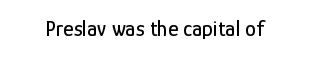
Tall strokes in this sample are plumb rather than angled. Short note: letters normally spaced. Lines of text with bare space underneath.
